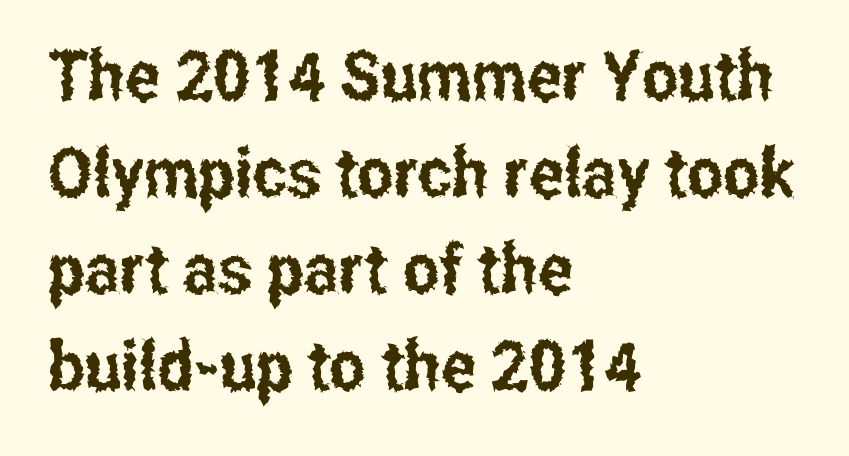
Is this a fixed-width face? No — the glyphs have proportional, varying widths. These lines are set flush left with a ragged right edge. Honestly, the letter spacing is just normal — you wouldn't notice it. This sample uses a sans-serif face.
